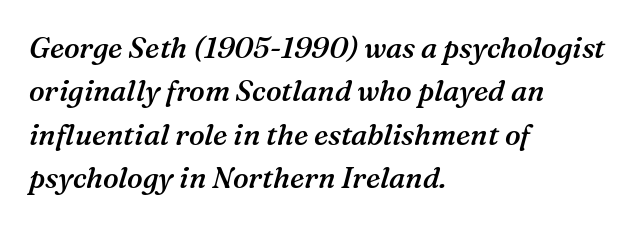
If you drew a ruler down the left edge, every line would touch it. Is this a fixed-width face? No — the glyphs have proportional, varying widths. Designer's note — italics engaged. Inter-character spacing is left at the font's built-in metrics. Bold? Not quite — semibold, heavier than regular but stopping short.
